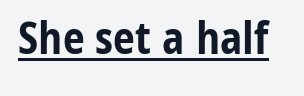
Q: Is the text bold? A: Yes.
Q: Is the text italic (slanted)? A: No, it is upright.
Q: Is the typeface a serif or a sans-serif typeface? A: Sans-serif.
Q: Is the text underlined? A: Yes.
Q: Is the spacing between letters normal or unusually wide? A: Normal.
Q: Width (condensed, normal, or wide)? A: Condensed.
Q: Stroke contrast? A: Low.
Q: x-height? A: Medium.
Q: Monospaced? A: No.
